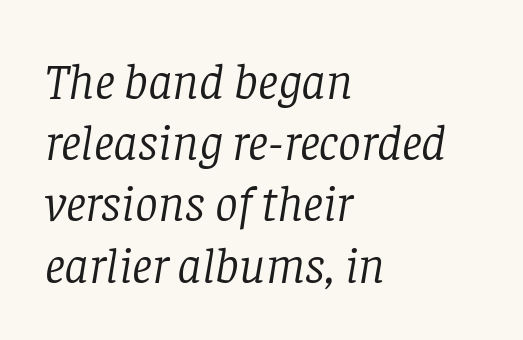
Q: Is the text bold? A: No.
Q: Is the text italic (slanted)? A: Yes, it leans right by about 8 degrees.
Q: Is the typeface a serif or a sans-serif typeface? A: Serif.
Q: Is the text underlined? A: No.
Q: How is the paragraph aligned? A: Left-aligned.
Q: Is the spacing between letters normal or unusually wide? A: Normal.
Q: Width (condensed, normal, or wide)? A: Normal.
Q: Stroke contrast? A: Low.
Q: x-height? A: Large.
Q: Monospaced? A: No.
